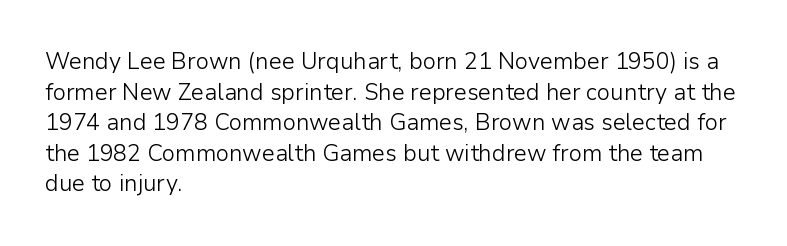
Q: Is the text bold? A: No.
Q: Is the text italic (slanted)? A: No, it is upright.
Q: Is the text underlined? A: No.
Q: How is the paragraph aligned? A: Left-aligned.
Q: Is the spacing between letters normal or unusually wide? A: Normal.
Q: Is the spacing between lines tight, normal or loose? A: Normal.
